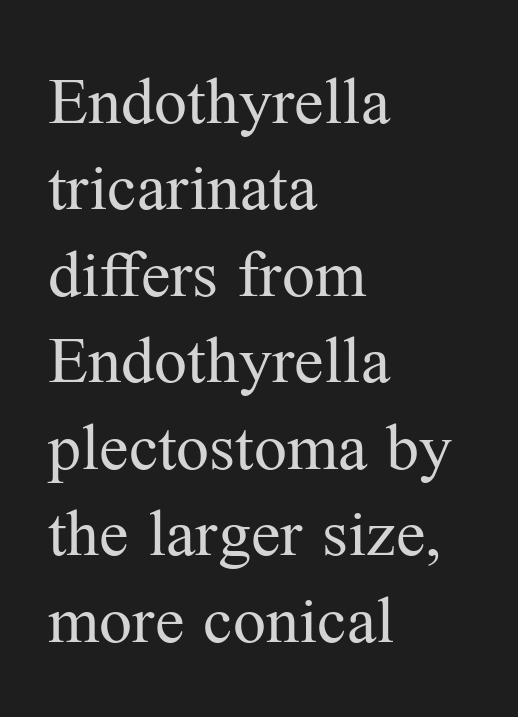
Q: Is the text bold? A: No.
Q: Is the text italic (slanted)? A: No, it is upright.
Q: Is the typeface a serif or a sans-serif typeface? A: Serif.
Q: Is the text underlined? A: No.
Q: How is the paragraph aligned? A: Left-aligned.
Q: Is the spacing between letters normal or unusually wide? A: Normal.
Q: Is the spacing between lines tight, normal or loose? A: Normal.
Q: Width (condensed, normal, or wide)? A: Normal.
Q: Stroke contrast? A: Medium.
Q: x-height? A: Medium.
Q: Monospaced? A: No.
